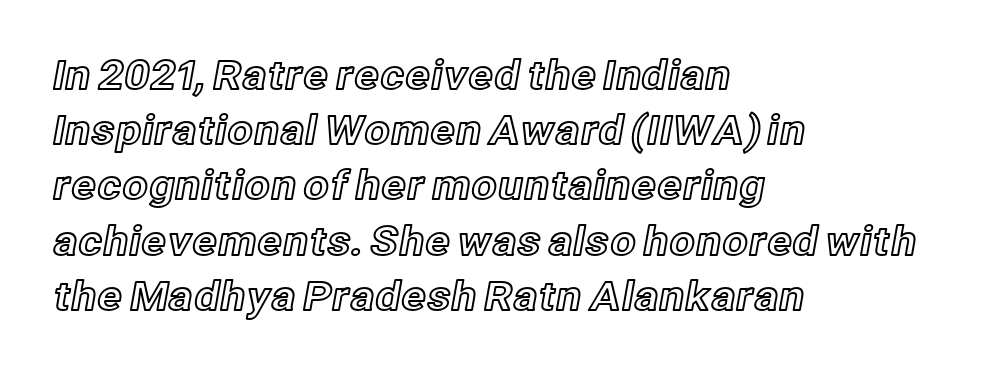
{"width": "normal", "x_height": "medium", "monospaced": "no", "underline": "no", "align": "left", "line_spacing": "normal", "line_spacing_ratio": 1.38, "letter_spacing": "normal", "letter_spacing_em": 0.0, "glyph_px": 40}
